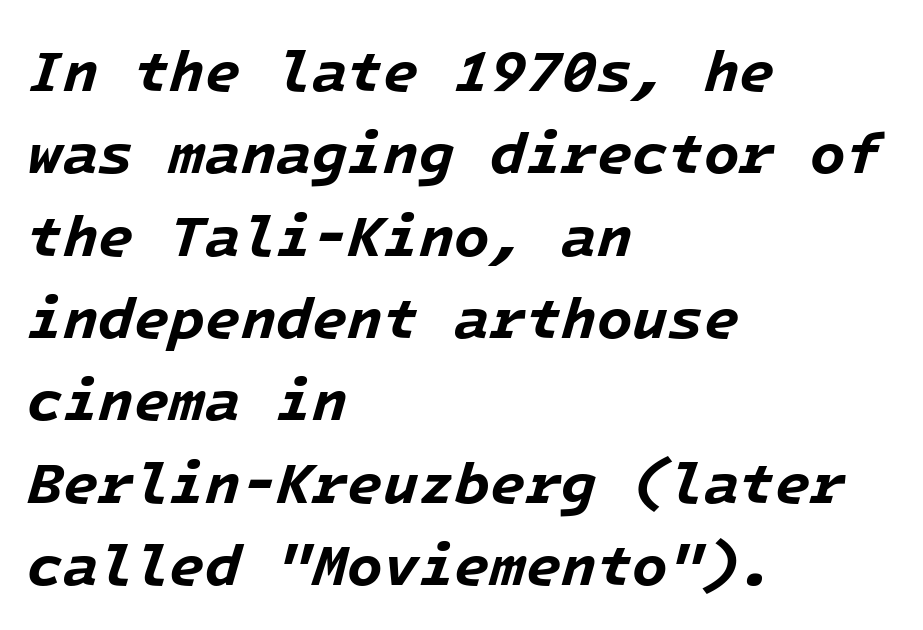
The image shows 58 px bold type, italic (leaning right), monospaced; set left-aligned, normal line spacing (1.42x), normal letter spacing, not underlined; low stroke contrast and a medium x-height.
